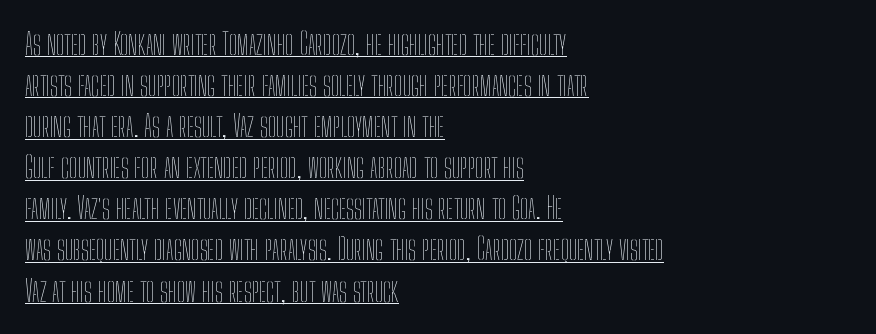
Q: Is the text bold? A: No.
Q: Is the text italic (slanted)? A: No, it is upright.
Q: Is the text underlined? A: Yes.
Q: How is the paragraph aligned? A: Left-aligned.
Q: Is the spacing between letters normal or unusually wide? A: Normal.
Q: Is the spacing between lines tight, normal or loose? A: Normal.
Q: Width (condensed, normal, or wide)? A: Condensed.
Q: Stroke contrast? A: Low.
Q: x-height? A: Medium.
Q: Monospaced? A: No.
